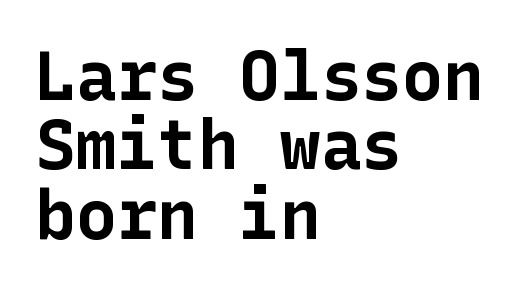
Very little white space separates one row of letters from the next. In terms of weight, the rendering is a true, heavy bold. The gap between lines stays unmarked. Posture: upright roman. Horizontal alignment here is leftward, the default for most running prose. Spacing between characters is what you'd get straight out of the box.
